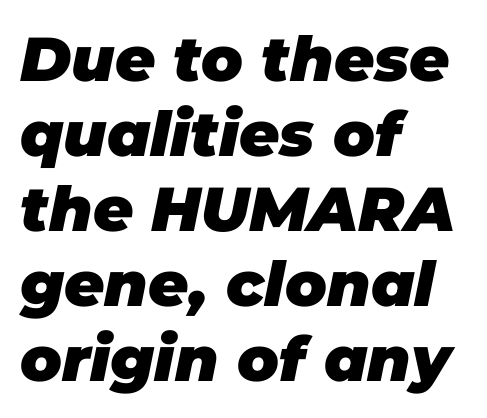
{"italic": "yes", "lean": "right", "slant_degrees": 11, "bold": "yes", "weight": "heavy", "width": "normal", "stroke_contrast": "low", "x_height": "large", "monospaced": "no", "underline": "no", "align": "left", "line_spacing_ratio": 1.21, "letter_spacing": "normal", "letter_spacing_em": 0.0, "glyph_px": 62}
